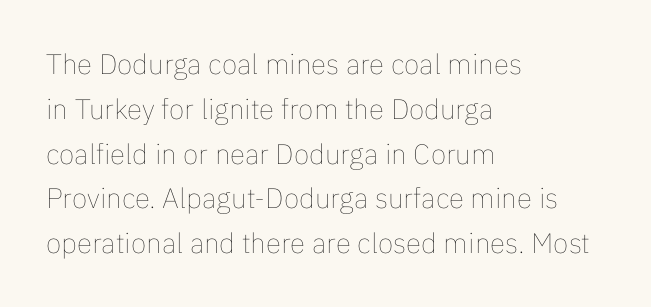
Q: Is the text bold? A: No.
Q: Is the text italic (slanted)? A: No, it is upright.
Q: Is the text underlined? A: No.
Q: How is the paragraph aligned? A: Left-aligned.
Q: Is the spacing between letters normal or unusually wide? A: Normal.
Q: Is the spacing between lines tight, normal or loose? A: Normal.
Q: Width (condensed, normal, or wide)? A: Normal.
Q: Stroke contrast? A: Low.
Q: x-height? A: Medium.
Q: Monospaced? A: No.
